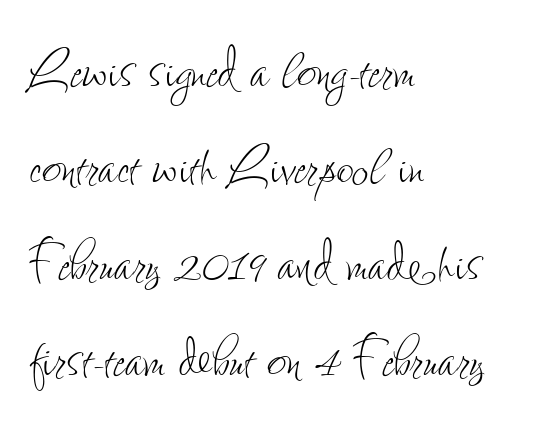
Q: Is the text bold? A: No.
Q: Is the text italic (slanted)? A: Yes.
Q: Is the text underlined? A: No.
Q: How is the paragraph aligned? A: Left-aligned.
Q: Is the spacing between letters normal or unusually wide? A: Normal.
Q: Is the spacing between lines tight, normal or loose? A: Normal.
Q: Width (condensed, normal, or wide)? A: Condensed.
Q: Stroke contrast? A: Low.
Q: x-height? A: Small.
Q: Monospaced? A: No.
